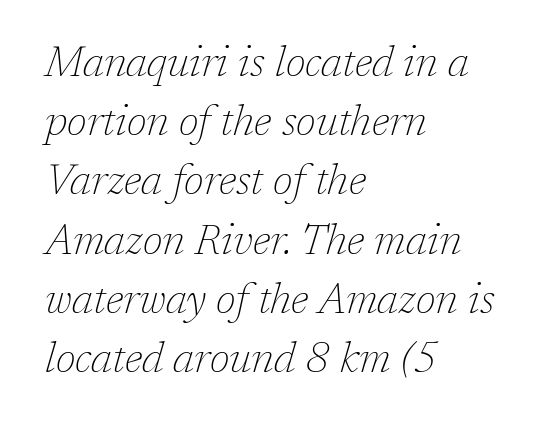
The rendering uses natural spacing where letterforms have individual widths. Vertically, the passage feels balanced, rows spaced as you'd expect. There's an unmistakable incline to the writing here. No letter is thick-stroked: the sample isn't bold.
